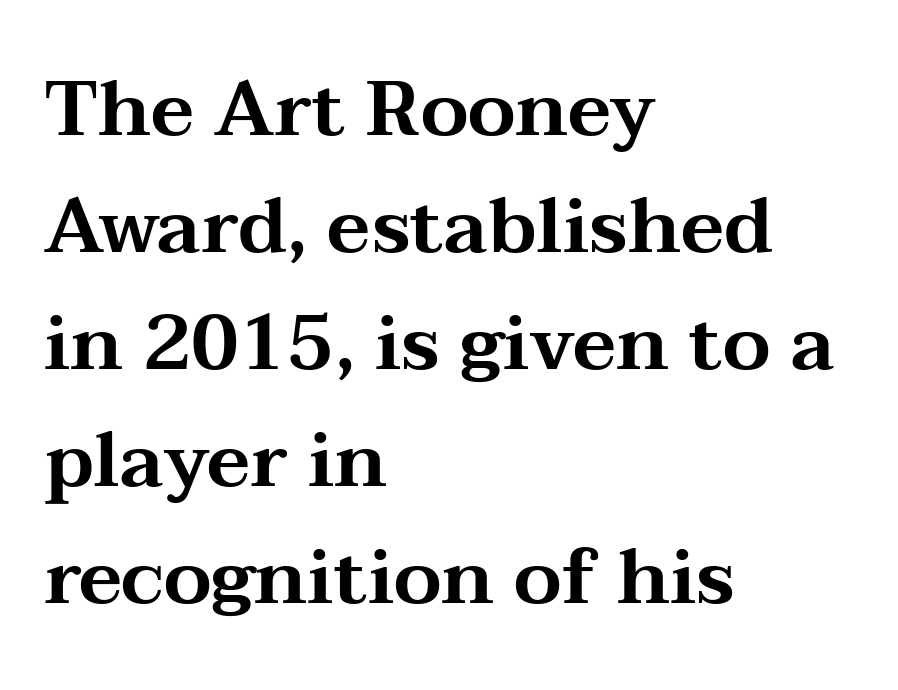
The image shows 77 px wide serif type, upright; set left-aligned, normal line spacing (1.52x), normal letter spacing, not underlined; medium stroke contrast and a medium x-height.
